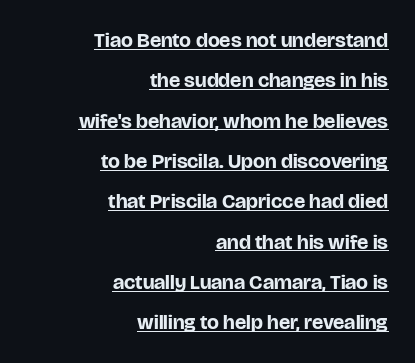
Which margin do the lines hug? The right one — the left edge is uneven. The line texture is even and compact thanks to regular tracking. In terms of leading, this rendering errs on the spacious side. Typographic density is high because the face is bold.
